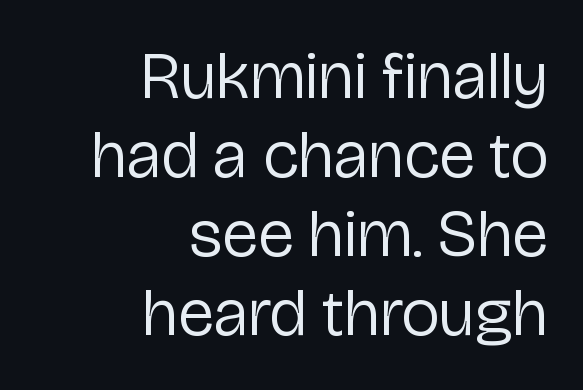
{"serif": "no", "italic": "no", "bold": "no", "weight": "regular", "width": "normal", "stroke_contrast": "low", "x_height": "medium", "monospaced": "no", "underline": "no", "align": "right", "line_spacing_ratio": 1.18, "letter_spacing": "normal", "letter_spacing_em": 0.0, "glyph_px": 67}
